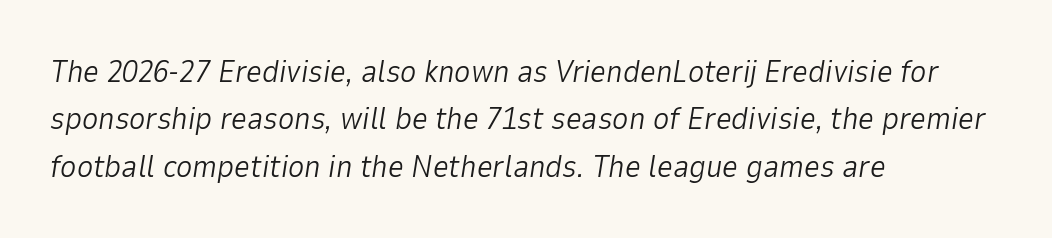
Q: Is the text bold? A: No.
Q: Is the text italic (slanted)? A: Yes, it leans right by about 9 degrees.
Q: Is the text underlined? A: No.
Q: How is the paragraph aligned? A: Left-aligned.
Q: Is the spacing between letters normal or unusually wide? A: Normal.
Q: Is the spacing between lines tight, normal or loose? A: Normal.
Q: Width (condensed, normal, or wide)? A: Normal.
Q: Stroke contrast? A: Low.
Q: x-height? A: Medium.
Q: Monospaced? A: No.
